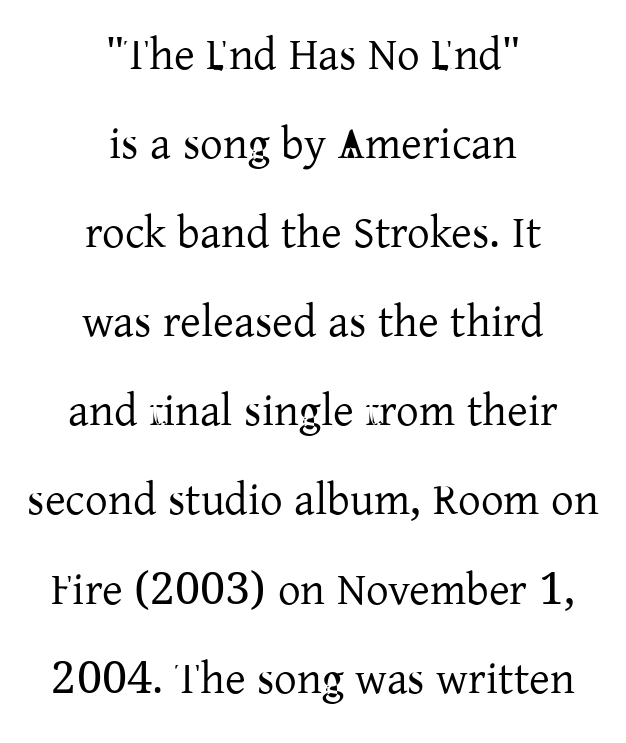
{"serif": "yes", "italic": "no", "bold": "no", "weight": "regular", "width": "normal", "stroke_contrast": "low", "x_height": "medium", "monospaced": "no", "underline": "no", "align": "center", "line_spacing": "loose", "line_spacing_ratio": 1.98, "letter_spacing": "normal", "letter_spacing_em": 0.0, "glyph_px": 45}
